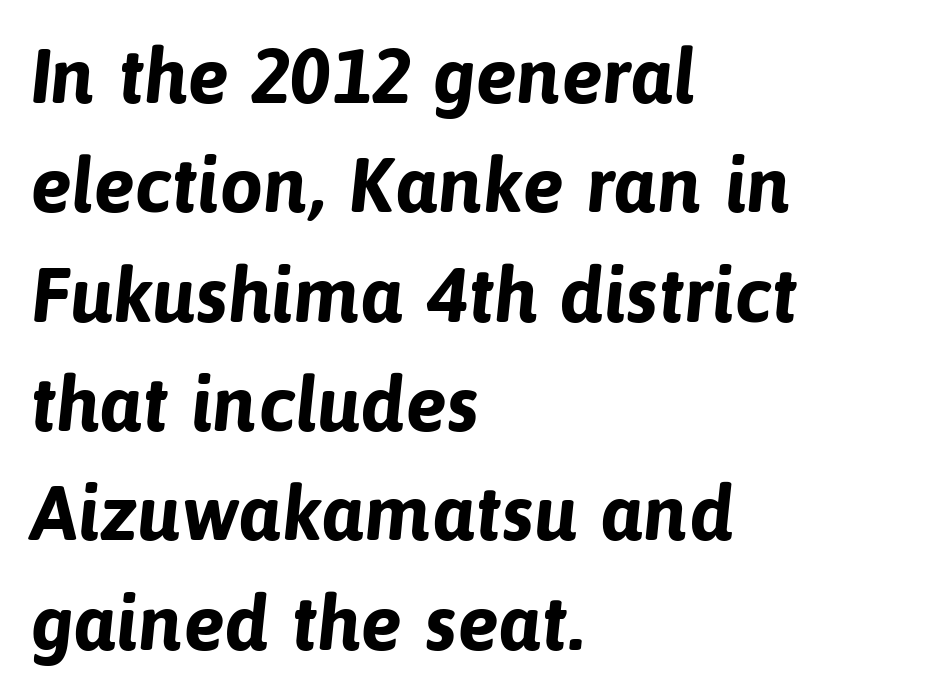
{"serif": "no", "bold": "yes", "weight": "bold", "width": "normal", "stroke_contrast": "low", "x_height": "medium", "monospaced": "no", "underline": "no", "align": "left", "line_spacing": "normal", "line_spacing_ratio": 1.42, "letter_spacing": "normal", "letter_spacing_em": 0.0, "glyph_px": 77}
